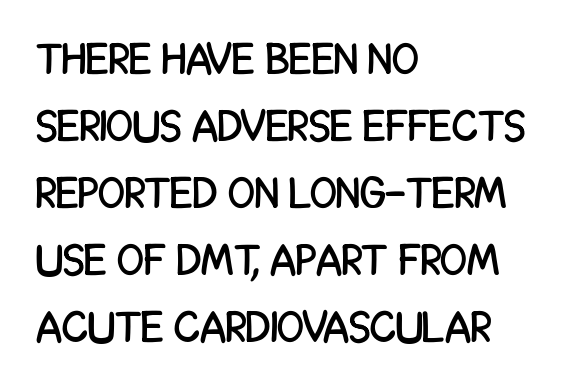
Q: Is the text italic (slanted)? A: No, it is upright.
Q: Is the typeface a serif or a sans-serif typeface? A: Sans-serif.
Q: Is the text underlined? A: No.
Q: How is the paragraph aligned? A: Left-aligned.
Q: Is the spacing between letters normal or unusually wide? A: Normal.
Q: Is the spacing between lines tight, normal or loose? A: Normal.
Q: Width (condensed, normal, or wide)? A: Condensed.
Q: Stroke contrast? A: Low.
Q: x-height? A: Large.
Q: Monospaced? A: No.
